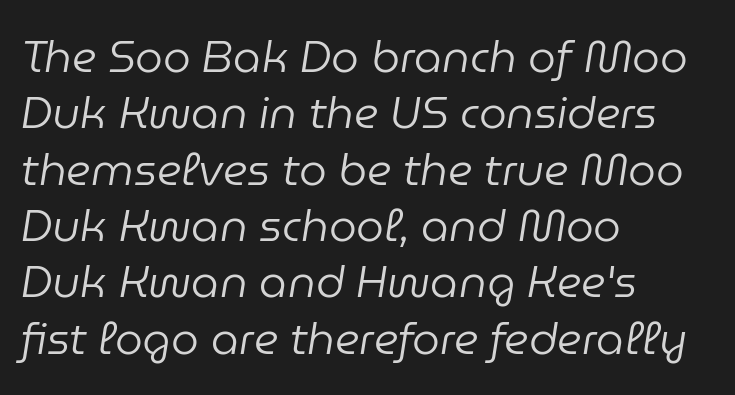
Q: Is the text bold? A: No.
Q: Is the text italic (slanted)? A: Yes, it leans right by about 9 degrees.
Q: Is the text underlined? A: No.
Q: How is the paragraph aligned? A: Left-aligned.
Q: Is the spacing between letters normal or unusually wide? A: Normal.
Q: Is the spacing between lines tight, normal or loose? A: Normal.
Q: Width (condensed, normal, or wide)? A: Normal.
Q: Stroke contrast? A: Low.
Q: x-height? A: Medium.
Q: Monospaced? A: No.
